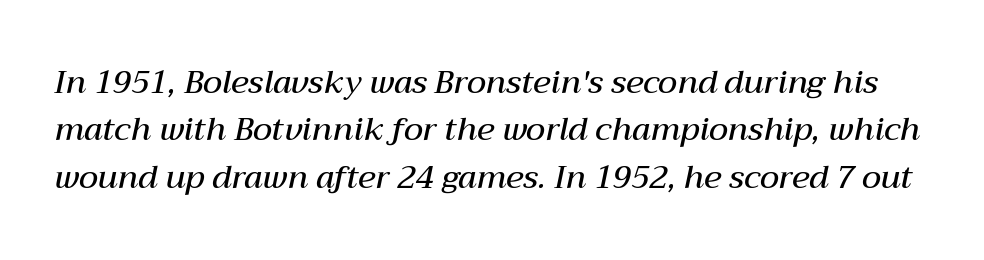
Q: Is the text bold? A: Semi-bold.
Q: Is the text italic (slanted)? A: Yes, it leans right by about 12 degrees.
Q: Is the text underlined? A: No.
Q: Is the spacing between letters normal or unusually wide? A: Normal.
Q: Is the spacing between lines tight, normal or loose? A: Normal.
Q: Width (condensed, normal, or wide)? A: Normal.
Q: Stroke contrast? A: Medium.
Q: x-height? A: Medium.
Q: Monospaced? A: No.
